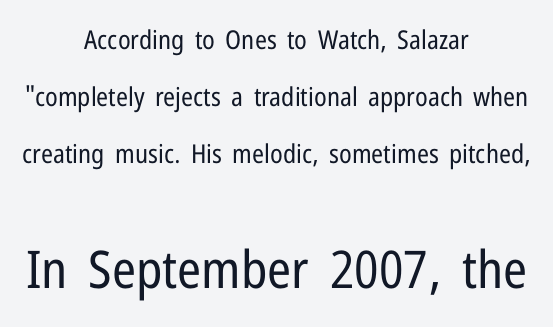
Q: Is the text bold? A: No.
Q: Is the text italic (slanted)? A: No, it is upright.
Q: Is the typeface a serif or a sans-serif typeface? A: Sans-serif.
Q: Is the text underlined? A: No.
Q: How is the paragraph aligned? A: Centered.
Q: Is the spacing between letters normal or unusually wide? A: Normal.
Q: Is the spacing between lines tight, normal or loose? A: Loose.
Q: Which block of text is set in a larger size, the first (top) or the second (bottom)? A: The second (bottom) one.
Q: Width (condensed, normal, or wide)? A: Condensed.
Q: Stroke contrast? A: Low.
Q: x-height? A: Medium.
Q: Monospaced? A: No.
